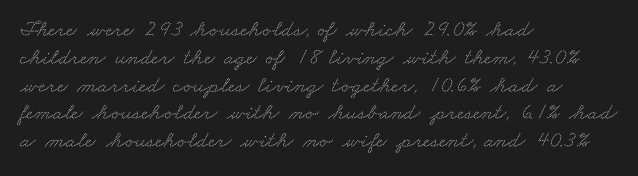
{"underline": "no", "align": "left", "line_spacing_ratio": 1.21, "letter_spacing": "normal", "letter_spacing_em": 0.0, "glyph_px": 23}
